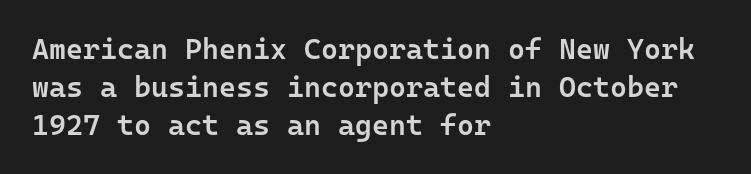
Q: Is the text bold? A: Semi-bold.
Q: Is the text italic (slanted)? A: No, it is upright.
Q: Is the typeface a serif or a sans-serif typeface? A: Sans-serif.
Q: Is the text underlined? A: No.
Q: How is the paragraph aligned? A: Left-aligned.
Q: Is the spacing between letters normal or unusually wide? A: Normal.
Q: Is the spacing between lines tight, normal or loose? A: Normal.
Q: Width (condensed, normal, or wide)? A: Normal.
Q: Stroke contrast? A: Low.
Q: x-height? A: Medium.
Q: Monospaced? A: Yes.
